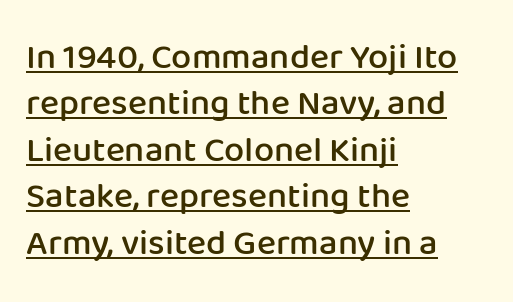
The leading is moderate, giving the passage an even texture. Honestly, the underline is the first thing you notice here. The ragged edge is on the right, which tells us the setting is flush left. A sans-serif font was chosen for this passage. Is this a fixed-width face? No — the glyphs have proportional, varying widths. Between one letter and the next there's only the usual sliver of space.
